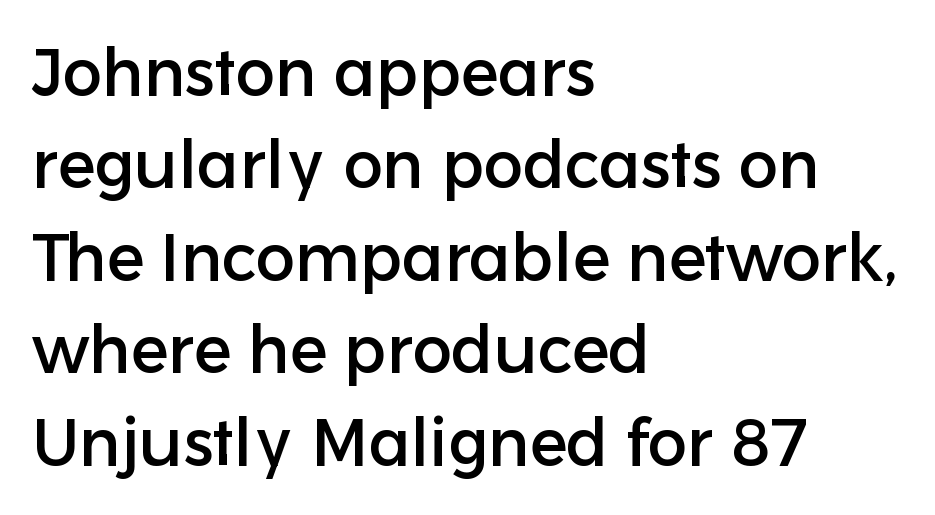
{"serif": "no", "italic": "no", "width": "normal", "stroke_contrast": "low", "x_height": "medium", "monospaced": "no", "underline": "no", "align": "left", "line_spacing": "normal", "line_spacing_ratio": 1.4, "letter_spacing": "normal", "letter_spacing_em": 0.0, "glyph_px": 66}
